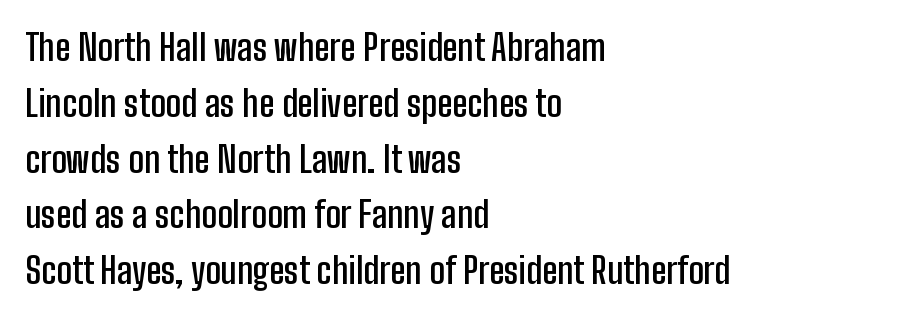
Q: Is the text bold? A: Semi-bold.
Q: Is the text italic (slanted)? A: No, it is upright.
Q: Is the typeface a serif or a sans-serif typeface? A: Sans-serif.
Q: Is the text underlined? A: No.
Q: How is the paragraph aligned? A: Left-aligned.
Q: Is the spacing between letters normal or unusually wide? A: Normal.
Q: Is the spacing between lines tight, normal or loose? A: Normal.
Q: Width (condensed, normal, or wide)? A: Condensed.
Q: Stroke contrast? A: Low.
Q: x-height? A: Medium.
Q: Monospaced? A: No.
